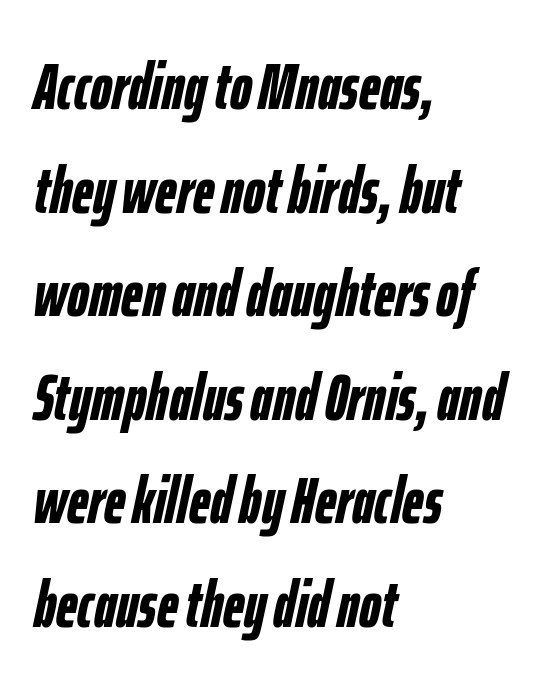
Line starts are locked; line ends wander. Here the designer chose a conventional face with non-uniform glyph widths. You could call the tracking neutral — neither tight nor loose. The text carries the slant typical of an italic or oblique font. These lines carry a lot of weight — the face is fully bold.
